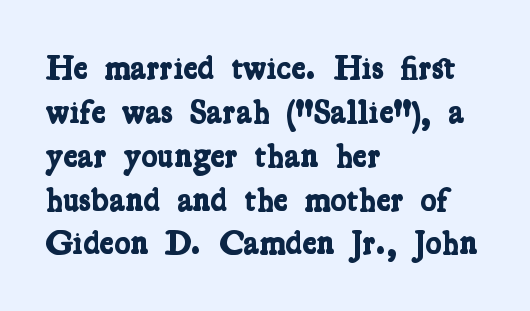
Stroke thickness is high; the sample reads as a true bold. You can tell from the footed stems that serif type was used. Is the letter spacing exaggerated? No — it looks like the ordinary default. Note the varied advance widths — an 'i' is clearly narrower than an 'm'. This sample is left-justified, so line endings fall wherever the words run out. Only glyphs here, with clear space below each row.
